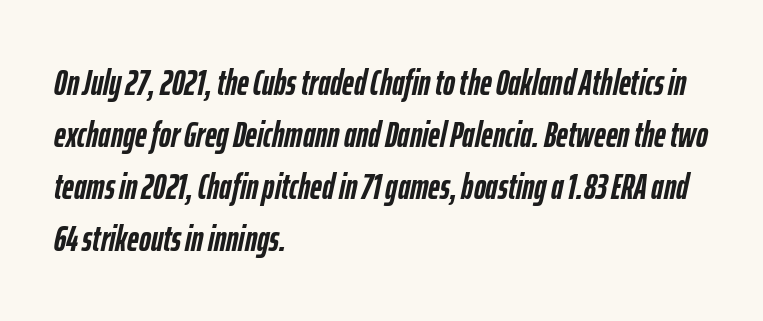
The image shows 36 px semibold, condensed type, italic (leaning right); set left-aligned, normal line spacing (1.44x), normal letter spacing, not underlined; low stroke contrast and a medium x-height.
